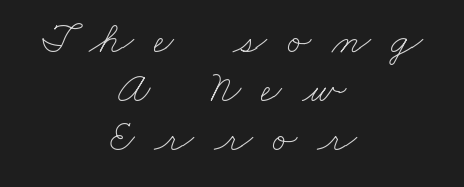
The image shows 45 px thin, wide type; set centered, tight line spacing (1.09x), unusually wide letter spacing (+0.45 em), not underlined; low stroke contrast and a small x-height.
